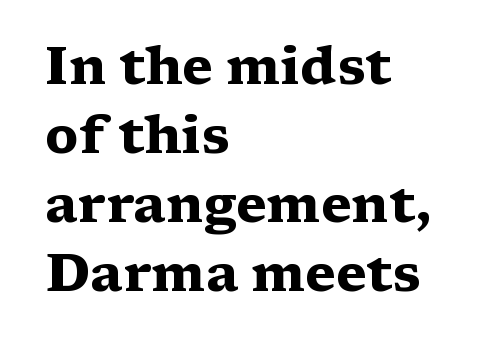
The image shows 53 px heavy, wide serif type, upright; set left-aligned, normal line spacing (1.3x), normal letter spacing, not underlined; medium stroke contrast and a medium x-height.
